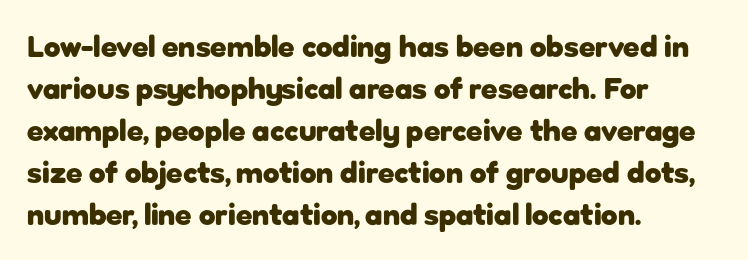
The image shows 30 px heavy sans-serif type, upright; set left-aligned, normal line spacing (1.4x), normal letter spacing, not underlined; low stroke contrast and a medium x-height.
